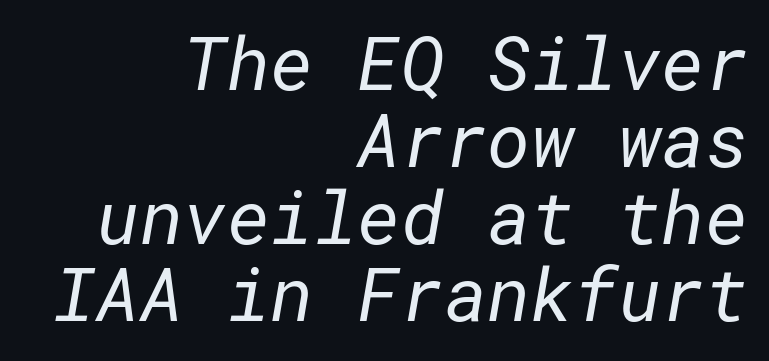
The image shows 74 px regular-weight sans-serif type; set right-aligned, tight line spacing (1.04x), normal letter spacing, not underlined; low stroke contrast and a medium x-height.
